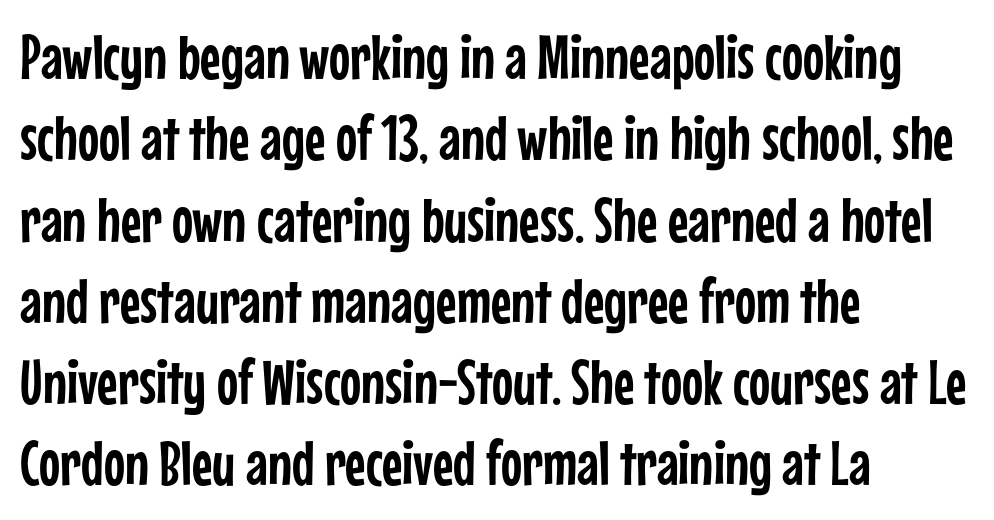
{"serif": "no", "italic": "no", "width": "condensed", "stroke_contrast": "low", "x_height": "medium", "monospaced": "no", "underline": "no", "align": "left", "line_spacing": "normal", "line_spacing_ratio": 1.29, "letter_spacing": "normal", "letter_spacing_em": 0.0, "glyph_px": 63}
